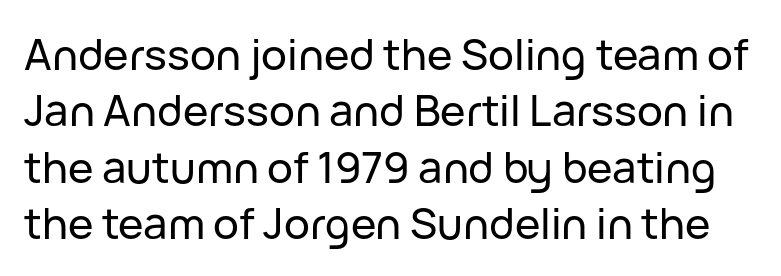
{"serif": "no", "italic": "no", "width": "normal", "stroke_contrast": "low", "x_height": "medium", "monospaced": "no", "underline": "no", "line_spacing": "normal", "line_spacing_ratio": 1.31, "letter_spacing": "normal", "letter_spacing_em": 0.0, "glyph_px": 43}
